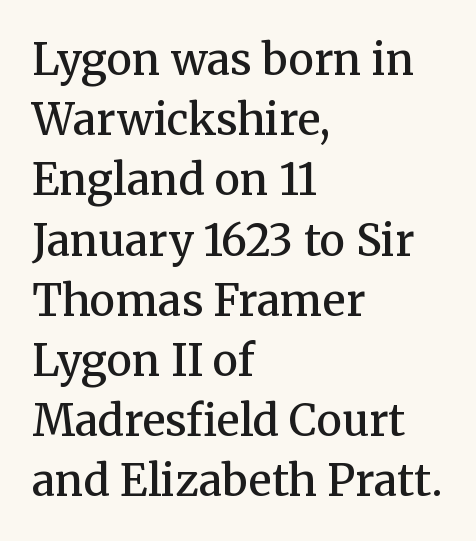
Q: Is the text bold? A: Semi-bold.
Q: Is the text italic (slanted)? A: No, it is upright.
Q: Is the typeface a serif or a sans-serif typeface? A: Serif.
Q: Is the text underlined? A: No.
Q: How is the paragraph aligned? A: Left-aligned.
Q: Is the spacing between letters normal or unusually wide? A: Normal.
Q: Is the spacing between lines tight, normal or loose? A: Normal.
Q: Width (condensed, normal, or wide)? A: Normal.
Q: Stroke contrast? A: Medium.
Q: x-height? A: Medium.
Q: Monospaced? A: No.
